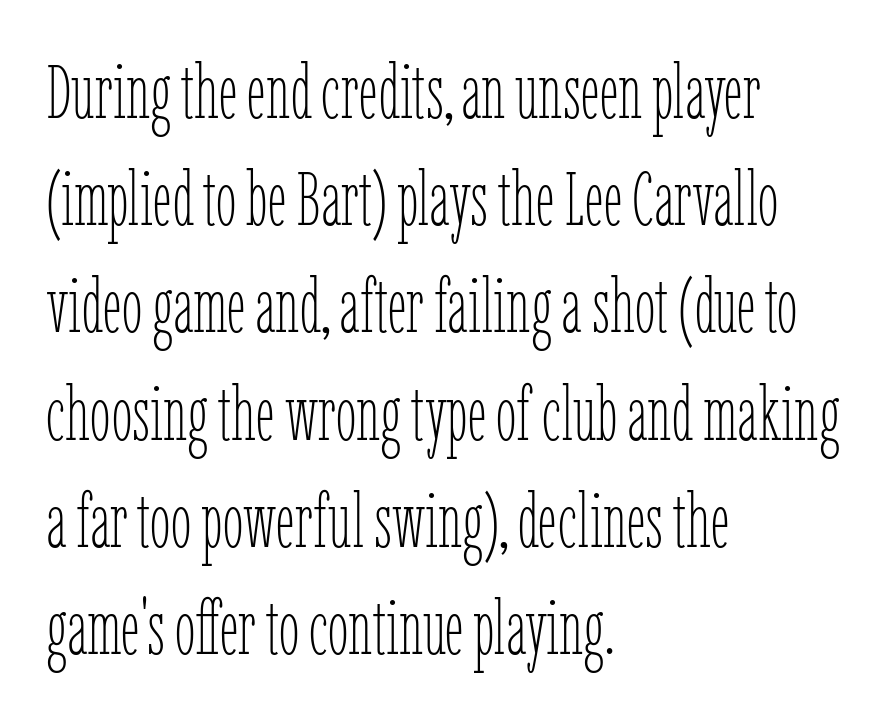
The image shows 75 px thin, condensed type, upright; set left-aligned, normal line spacing (1.43x), normal letter spacing, not underlined; low stroke contrast and a medium x-height.
